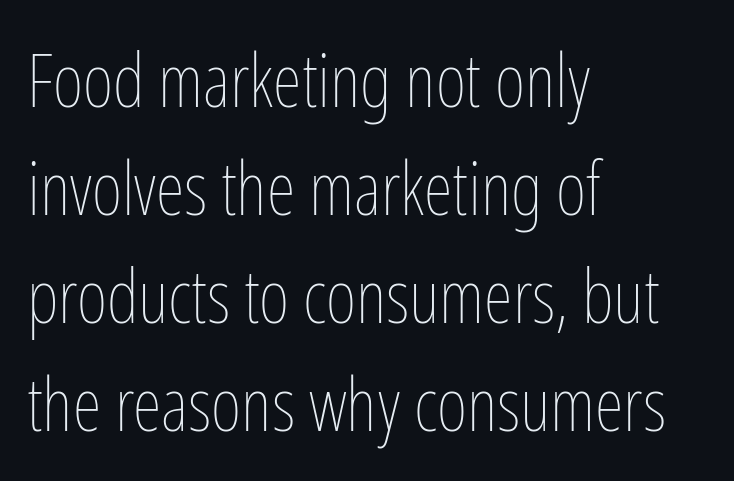
{"italic": "no", "bold": "no", "weight": "thin", "width": "condensed", "stroke_contrast": "low", "x_height": "medium", "monospaced": "no", "underline": "no", "align": "left", "line_spacing": "normal", "line_spacing_ratio": 1.46, "letter_spacing": "normal", "letter_spacing_em": 0.0, "glyph_px": 74}
